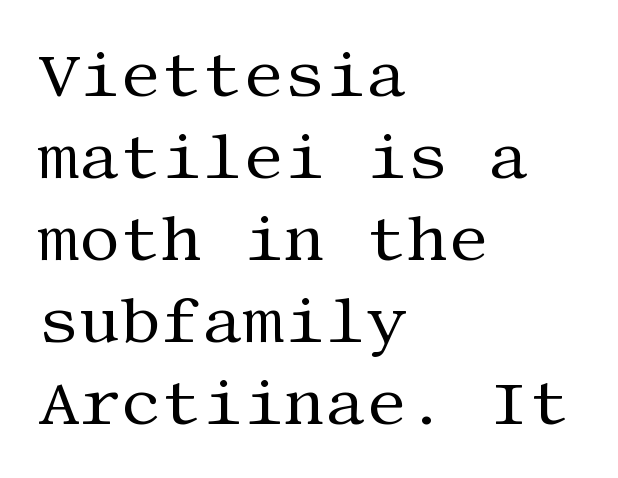
{"serif": "yes", "italic": "no", "bold": "no", "weight": "regular", "width": "normal", "stroke_contrast": "medium", "x_height": "large", "underline": "no", "align": "left", "line_spacing": "normal", "line_spacing_ratio": 1.28, "letter_spacing": "normal", "letter_spacing_em": 0.0, "glyph_px": 64}
